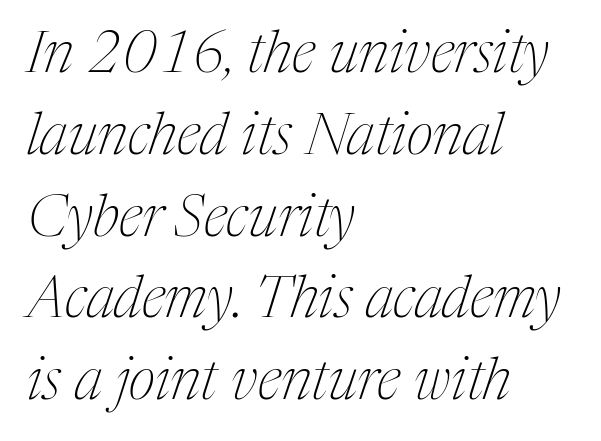
The image shows 58 px thin, condensed serif type, italic (leaning right); set left-aligned, normal line spacing (1.41x), normal letter spacing, not underlined; medium stroke contrast and a medium x-height.
